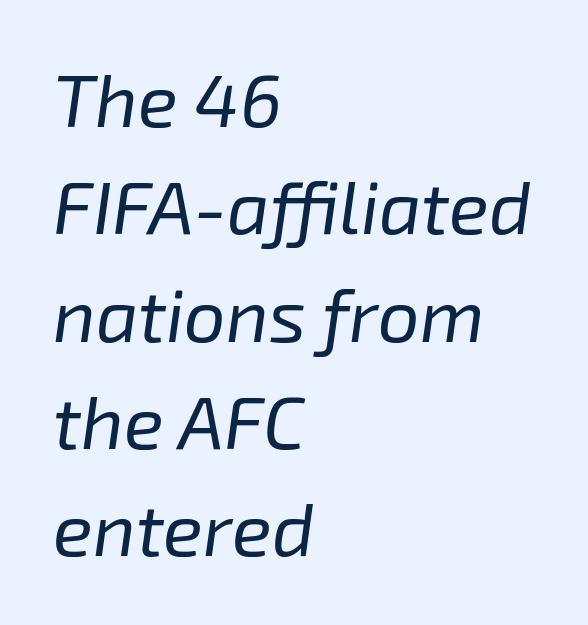
The image shows 74 px regular-weight type, italic (leaning right); set left-aligned, normal line spacing (1.45x), normal letter spacing, not underlined; low stroke contrast and a medium x-height.
